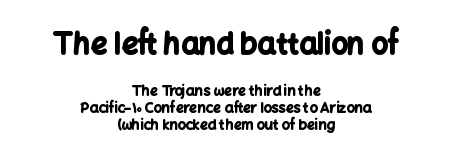
Has an underline been added? It has not. The rendering uses natural spacing where letterforms have individual widths. Block one is the big one; block two sits smaller underneath. The whitespace from short lines is split evenly between both sides. Designer's note — italics off, roman on.
